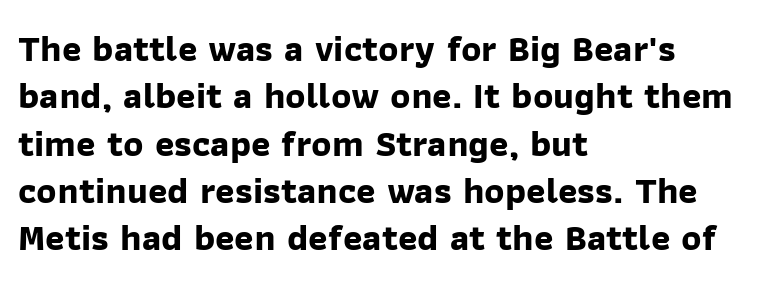
Q: Is the text bold? A: Yes.
Q: Is the typeface a serif or a sans-serif typeface? A: Sans-serif.
Q: Is the text underlined? A: No.
Q: How is the paragraph aligned? A: Left-aligned.
Q: Is the spacing between letters normal or unusually wide? A: Normal.
Q: Is the spacing between lines tight, normal or loose? A: Normal.
Q: Width (condensed, normal, or wide)? A: Normal.
Q: Stroke contrast? A: Low.
Q: x-height? A: Medium.
Q: Monospaced? A: No.
